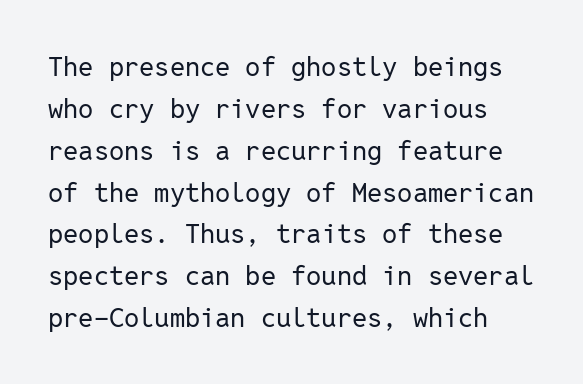
Q: Is the text bold? A: No.
Q: Is the text italic (slanted)? A: No, it is upright.
Q: Is the text underlined? A: No.
Q: Is the spacing between letters normal or unusually wide? A: Normal.
Q: Is the spacing between lines tight, normal or loose? A: Normal.
